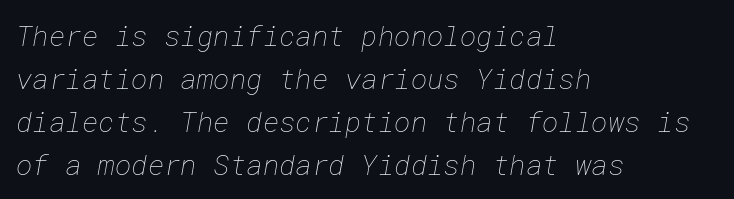
The image shows 28 px thin type; set left-aligned, normal line spacing (1.53x), normal letter spacing, not underlined; low stroke contrast and a medium x-height.
